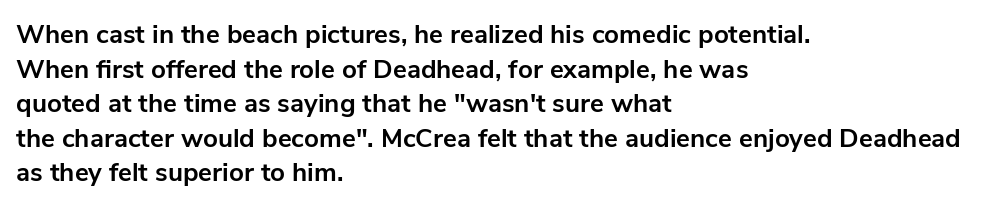
Do the letters lean? They stand straight. Standard letterfit; no display-style spreading of the glyphs. The strip under each line holds only bare page. The rendering anchors every line to the left-hand side. The glyphs have the mass of a bold cut. Quick note: interline space is typical.
